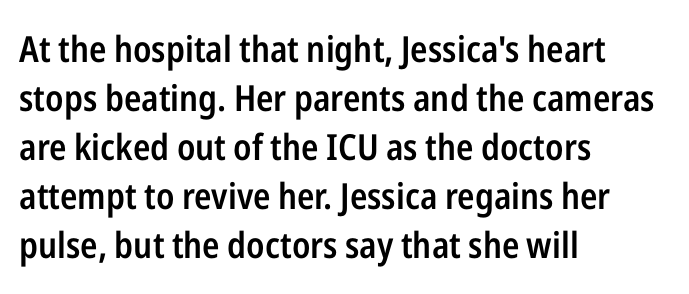
{"serif": "no", "italic": "no", "bold": "semi", "weight": "semibold", "width": "condensed", "stroke_contrast": "low", "x_height": "medium", "monospaced": "no", "underline": "no", "align": "left", "line_spacing": "normal", "line_spacing_ratio": 1.36, "letter_spacing": "normal", "letter_spacing_em": 0.0, "glyph_px": 36}
